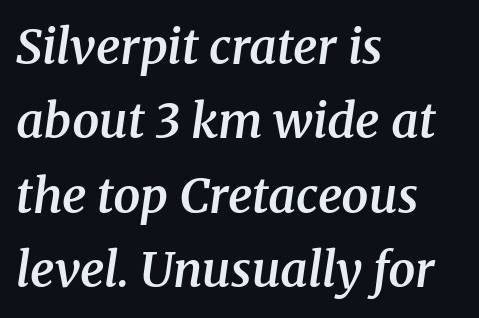
{"serif": "yes", "italic": "yes", "lean": "right", "slant_degrees": 8, "bold": "semi", "weight": "semibold", "width": "normal", "stroke_contrast": "medium", "x_height": "medium", "monospaced": "no", "underline": "no", "align": "left", "line_spacing": "normal", "line_spacing_ratio": 1.55, "letter_spacing": "normal", "letter_spacing_em": 0.0, "glyph_px": 48}
